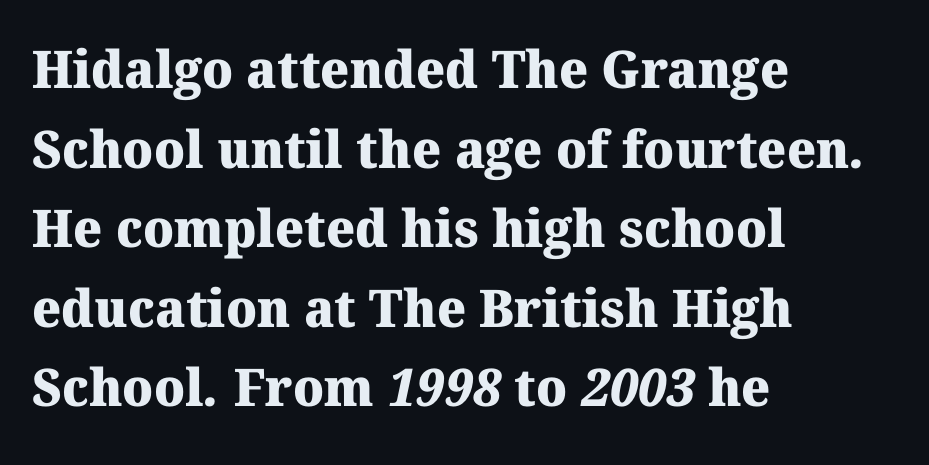
{"serif": "yes", "bold": "yes", "weight": "heavy", "width": "normal", "stroke_contrast": "medium", "x_height": "medium", "monospaced": "no", "underline": "no", "align": "left", "line_spacing": "normal", "line_spacing_ratio": 1.53, "letter_spacing": "normal", "letter_spacing_em": 0.0, "glyph_px": 52}
